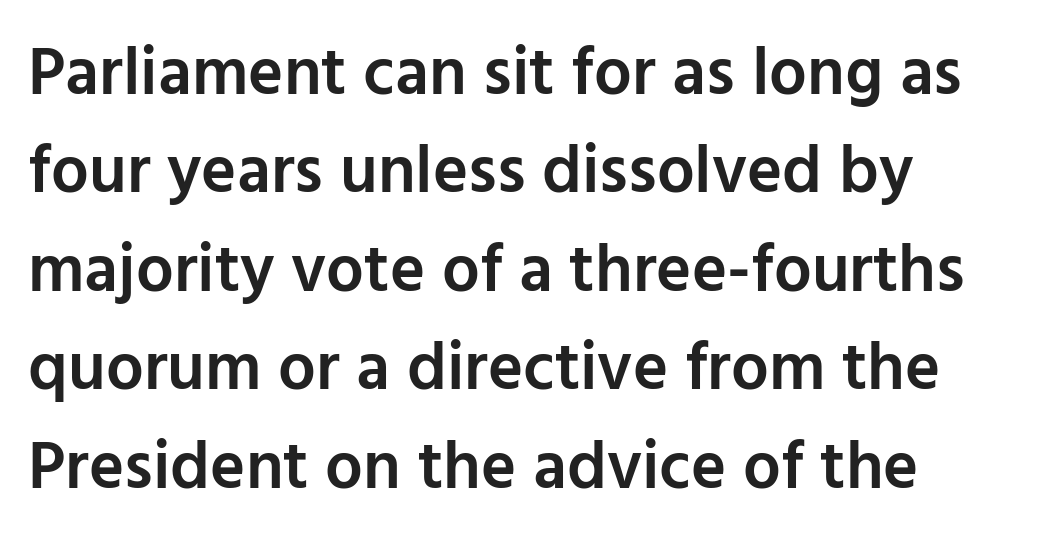
{"serif": "no", "italic": "no", "bold": "semi", "weight": "semibold", "width": "normal", "stroke_contrast": "low", "x_height": "medium", "monospaced": "no", "underline": "no", "align": "left", "line_spacing": "normal", "line_spacing_ratio": 1.47, "letter_spacing": "normal", "letter_spacing_em": 0.0, "glyph_px": 67}
